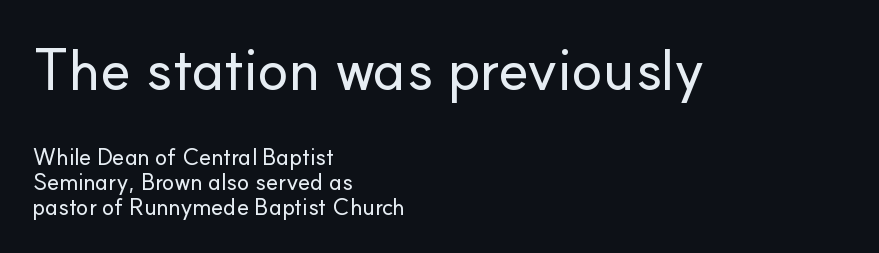
The image shows 58 px sans-serif type, upright; set left-aligned, tight line spacing (1.09x), normal letter spacing, not underlined; the first (top) block is 2.52x larger; low stroke contrast and a small x-height.
